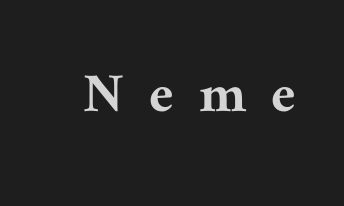
Glance below the letters and you will spot only blank space. Spacing verdict: proportional, widths tailored to each character. The passage shown is typeset with a serif family. Substantial extra tracking has been applied to these lines.
